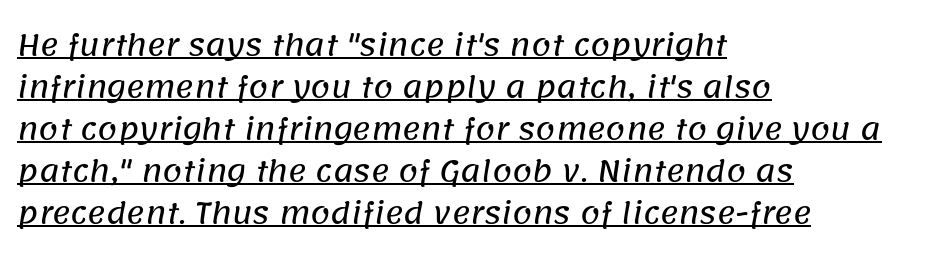
Q: Is the typeface a serif or a sans-serif typeface? A: Sans-serif.
Q: Is the text underlined? A: Yes.
Q: How is the paragraph aligned? A: Left-aligned.
Q: Is the spacing between letters normal or unusually wide? A: Normal.
Q: Is the spacing between lines tight, normal or loose? A: Normal.
Q: Width (condensed, normal, or wide)? A: Normal.
Q: Stroke contrast? A: Low.
Q: x-height? A: Large.
Q: Monospaced? A: No.
